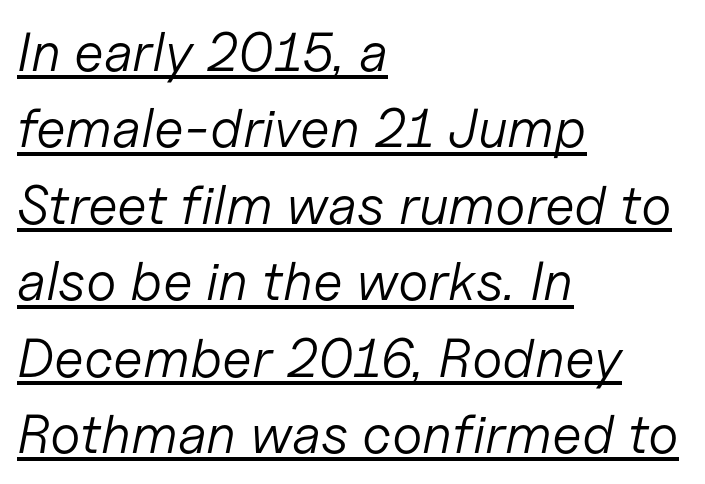
{"italic": "yes", "lean": "right", "slant_degrees": 11, "bold": "no", "weight": "light", "width": "normal", "stroke_contrast": "low", "x_height": "medium", "monospaced": "no", "underline": "yes", "align": "left", "line_spacing": "normal", "line_spacing_ratio": 1.39, "letter_spacing": "normal", "letter_spacing_em": 0.0, "glyph_px": 55}
